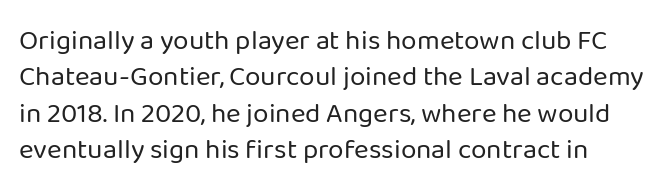
What's the leading like? Ordinary, nothing unusual. Varying glyph widths throughout — classic text-font behaviour. In terms of posture, this sample is upright. Does the type have serifs? No, each stem ends abruptly. Nobody touched the tracking dial on this one.
